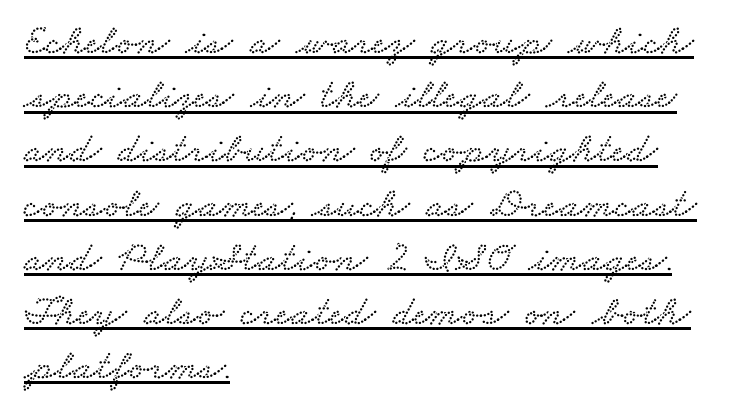
Notice how descenders clear the ascenders below comfortably — that's standard leading. No extra tracking has been applied to these lines. Reading down the block, your eye returns to a fixed left position each line. Varying glyph widths throughout — classic text-font behaviour.
